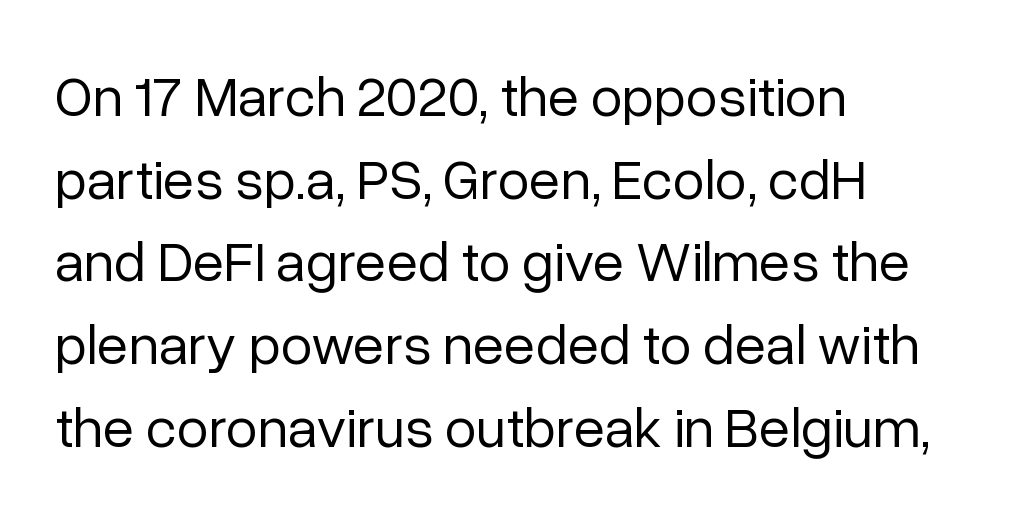
The horizontal fit of the characters is conventional and even. Observe the absence of serifs on each vertical stroke in this sample. Each stroke keeps to a modest, everyday thickness or less. Evenly set lines give the paragraph a standard silhouette. The lettering holds an erect, upright posture throughout. Any mark beneath the type? The region is blank.
